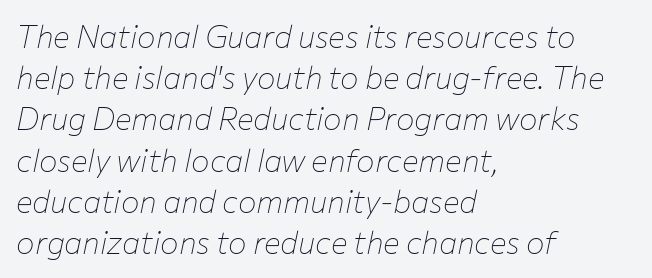
The image shows 31 px thin type, italic (leaning right); set left-aligned, normal line spacing (1.33x), normal letter spacing, not underlined; low stroke contrast and a medium x-height.
